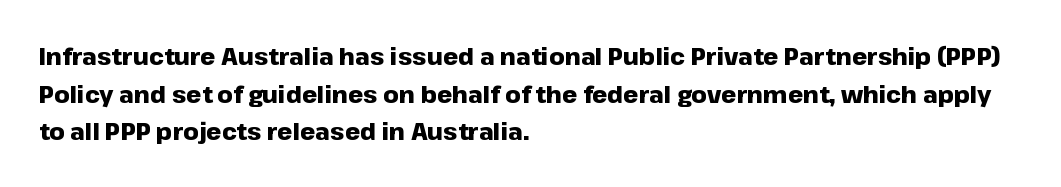
Q: Is the text bold? A: Yes.
Q: Is the text italic (slanted)? A: No, it is upright.
Q: Is the text underlined? A: No.
Q: How is the paragraph aligned? A: Left-aligned.
Q: Is the spacing between letters normal or unusually wide? A: Normal.
Q: Is the spacing between lines tight, normal or loose? A: Normal.
